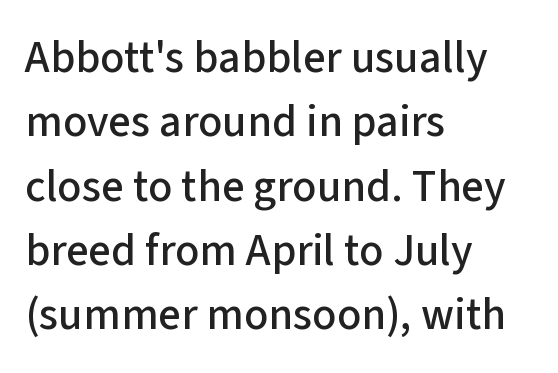
Here the designer chose a conventional face with non-uniform glyph widths. Line spacing here is normal. Check where the strokes stop: nothing finishes them off — pure sans. The tracking reads as untouched default to a designer's eye. This is the regular roman posture of the typeface.
